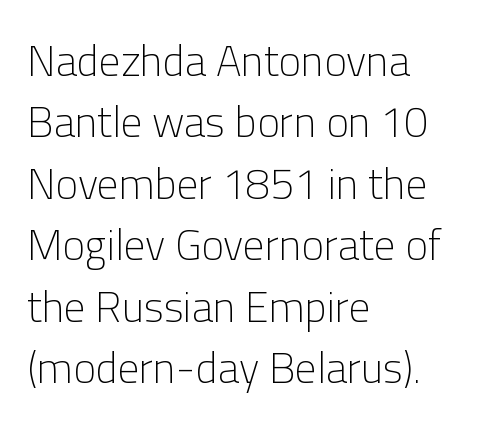
Q: Is the text bold? A: No.
Q: Is the text italic (slanted)? A: No, it is upright.
Q: Is the typeface a serif or a sans-serif typeface? A: Sans-serif.
Q: Is the text underlined? A: No.
Q: How is the paragraph aligned? A: Left-aligned.
Q: Is the spacing between letters normal or unusually wide? A: Normal.
Q: Is the spacing between lines tight, normal or loose? A: Normal.
Q: Width (condensed, normal, or wide)? A: Normal.
Q: Stroke contrast? A: Low.
Q: x-height? A: Medium.
Q: Monospaced? A: No.
